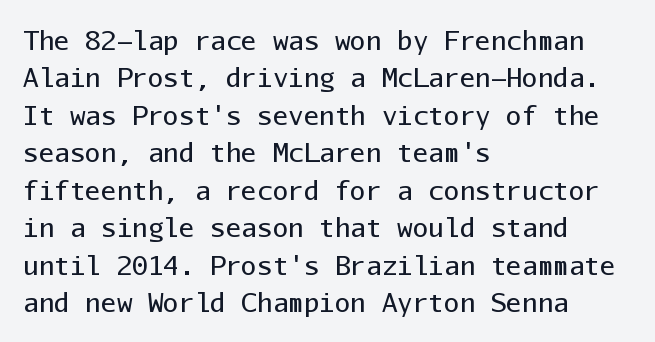
Is the letter spacing exaggerated? No — it looks like the ordinary default. This block has exactly the height ordinary leading produces. This is the regular roman posture of the typeface. Weight: not bold — regular or lighter.
